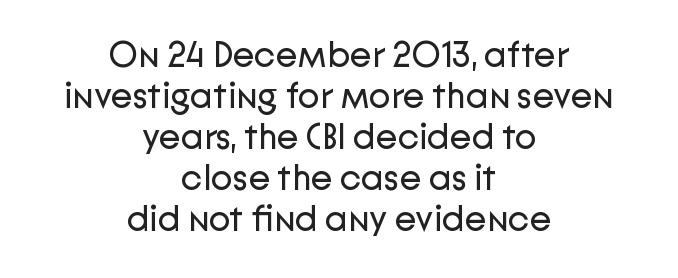
No extra tracking has been applied to these lines. Every character sits straight up, as roman type does. Each row of text sits above clean, open space. Summary of vertical rhythm: compact, with narrow interline spacing. Nope, no serifs anywhere on these letters.
